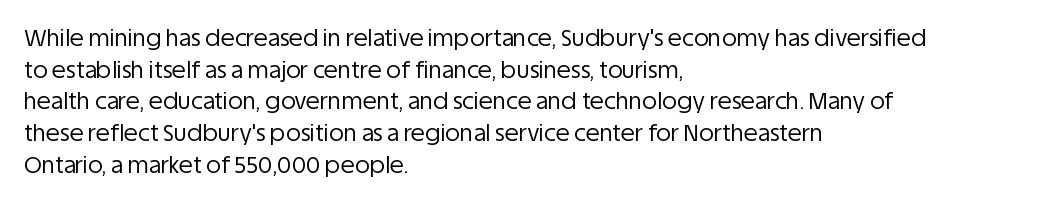
A roman cut, with each character standing at attention. Line spacing here is normal. The text block is weighted toward the left margin, trailing off unevenly rightward. Lines of text with bare space underneath. Nothing unusual about the tracking: characters are spaced as the font intends. A quiet, ordinary-to-light weight characterises the typeface.
